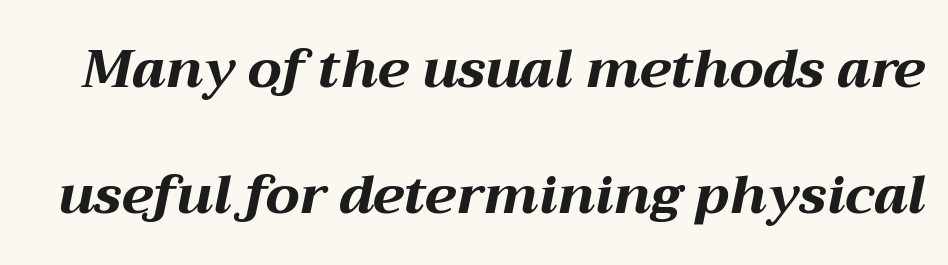
The image shows 53 px bold, wide type, italic (leaning right); set loose line spacing (2.37x), normal letter spacing, not underlined; medium stroke contrast and a medium x-height.
